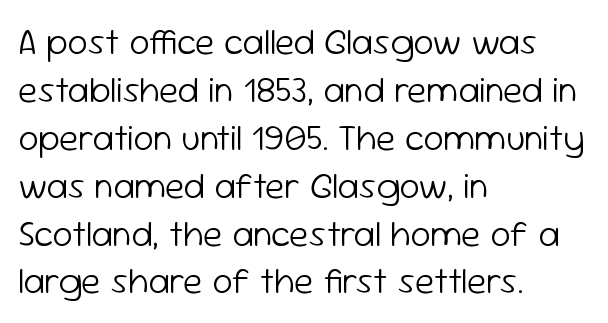
{"serif": "no", "italic": "no", "bold": "no", "weight": "light", "width": "normal", "stroke_contrast": "low", "x_height": "medium", "monospaced": "no", "underline": "no", "align": "left", "line_spacing": "normal", "line_spacing_ratio": 1.33, "letter_spacing": "normal", "letter_spacing_em": 0.0, "glyph_px": 36}
